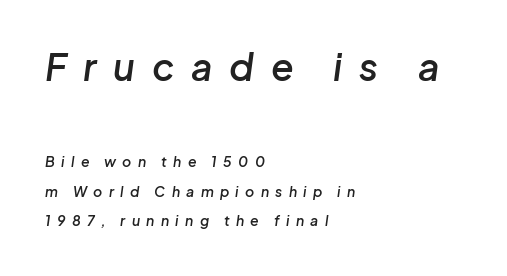
The image shows 37 px semibold type, italic (leaning right); set left-aligned, loose line spacing (2.12x), unusually wide letter spacing (+0.45 em), not underlined; the first (top) block is 2.64x larger; low stroke contrast and a medium x-height.
